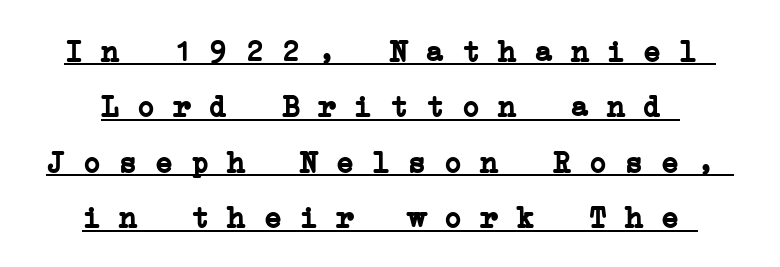
{"serif": "yes", "bold": "yes", "weight": "semibold", "width": "wide", "stroke_contrast": "low", "x_height": "medium", "monospaced": "yes", "underline": "yes", "line_spacing_ratio": 1.85, "letter_spacing": "normal", "letter_spacing_em": 0.0, "glyph_px": 30}
